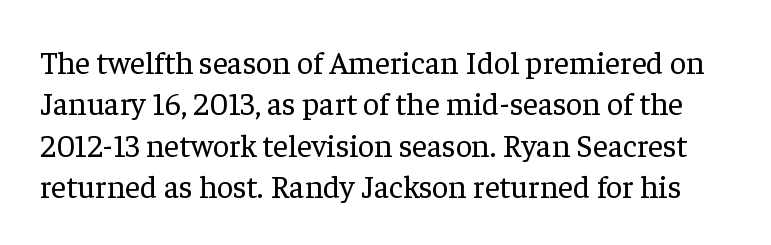
{"serif": "yes", "italic": "no", "bold": "no", "weight": "regular", "width": "normal", "stroke_contrast": "low", "x_height": "medium", "monospaced": "no", "underline": "no", "line_spacing": "normal", "line_spacing_ratio": 1.29, "letter_spacing": "normal", "letter_spacing_em": 0.0, "glyph_px": 32}
